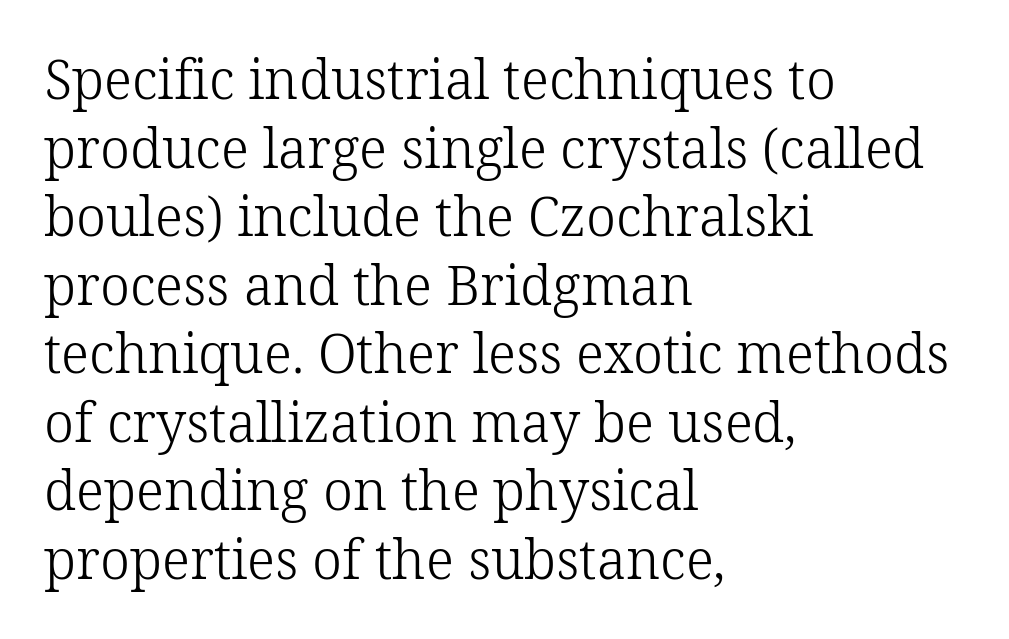
Q: Is the text bold? A: No.
Q: Is the text italic (slanted)? A: No, it is upright.
Q: Is the typeface a serif or a sans-serif typeface? A: Serif.
Q: Is the text underlined? A: No.
Q: How is the paragraph aligned? A: Left-aligned.
Q: Is the spacing between letters normal or unusually wide? A: Normal.
Q: Is the spacing between lines tight, normal or loose? A: Normal.
Q: Width (condensed, normal, or wide)? A: Normal.
Q: Stroke contrast? A: Low.
Q: x-height? A: Medium.
Q: Monospaced? A: No.
